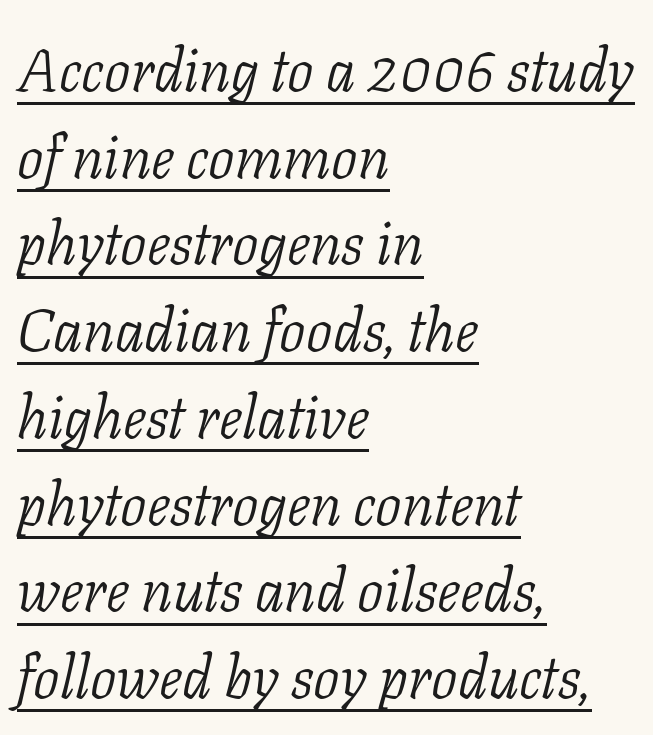
Q: Is the text bold? A: No.
Q: Is the text italic (slanted)? A: Yes, it leans right by about 11 degrees.
Q: Is the typeface a serif or a sans-serif typeface? A: Serif.
Q: Is the text underlined? A: Yes.
Q: How is the paragraph aligned? A: Left-aligned.
Q: Is the spacing between letters normal or unusually wide? A: Normal.
Q: Is the spacing between lines tight, normal or loose? A: Normal.
Q: Width (condensed, normal, or wide)? A: Normal.
Q: Stroke contrast? A: Low.
Q: x-height? A: Medium.
Q: Monospaced? A: No.
